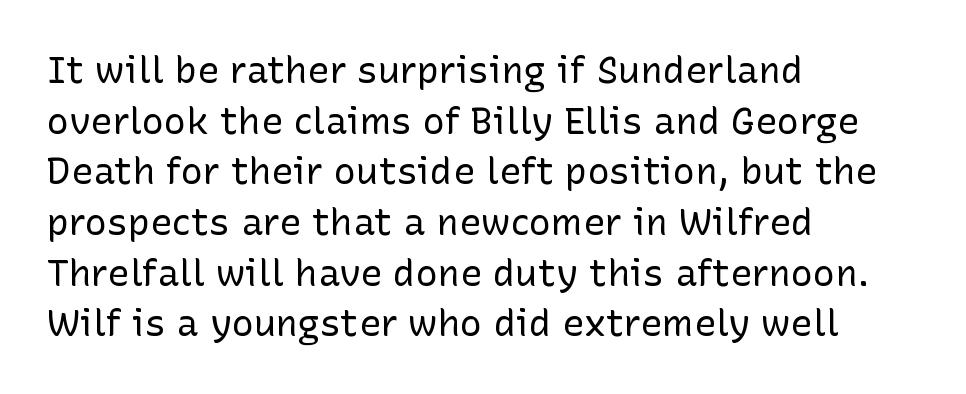
Here the designer chose a conventional face with non-uniform glyph widths. No feet cap the strokes, marking this as sans-serif type. These lines keep a tight, regular rhythm from letter to letter. The area under the type is left untouched. Layout note: lines flush left. The lettering stays uniformly vertical, giving the passage a roman look.
